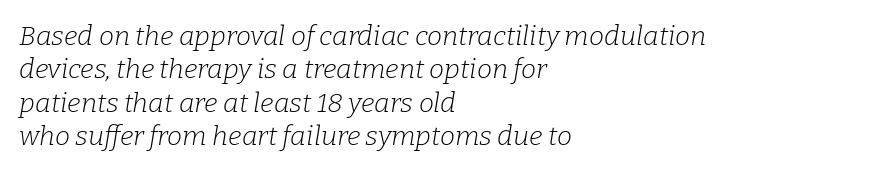
Q: Is the text bold? A: No.
Q: Is the text italic (slanted)? A: Yes, it leans right by about 9 degrees.
Q: Is the text underlined? A: No.
Q: How is the paragraph aligned? A: Left-aligned.
Q: Is the spacing between letters normal or unusually wide? A: Normal.
